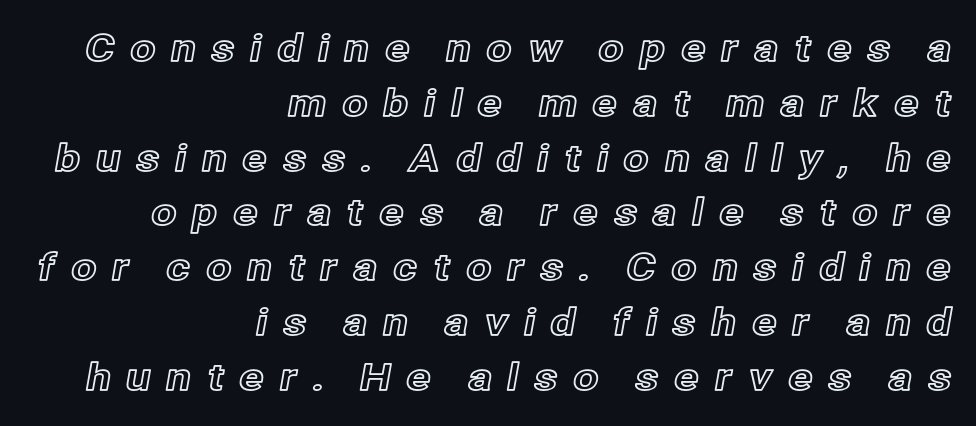
{"width": "normal", "x_height": "medium", "monospaced": "no", "underline": "no", "align": "right", "line_spacing": "normal", "line_spacing_ratio": 1.48, "letter_spacing": "wide", "letter_spacing_em": 0.4, "glyph_px": 37}
